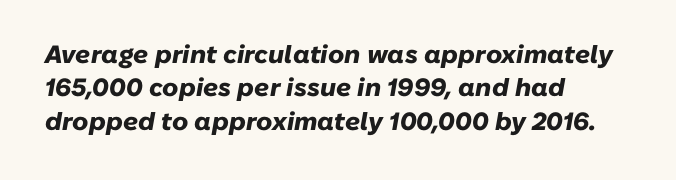
The image shows 25 px bold type, italic (leaning right); set left-aligned, normal line spacing (1.34x), normal letter spacing, not underlined.
